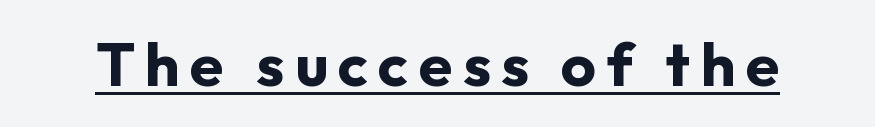
The image shows 61 px bold sans-serif type, upright; set underlined; low stroke contrast and a medium x-height.
